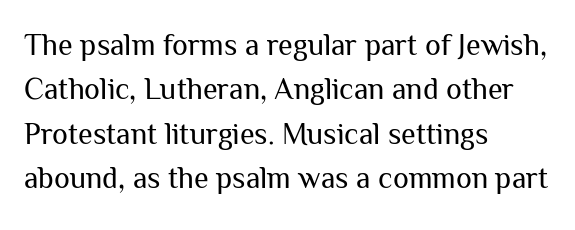
Nothing sits at the stroke ends, so this counts as sans-serif. Nobody touched the tracking dial on this one. The font is comparable to plain body text, perhaps lighter. Where is the straight margin? On the left. Regular leading.
